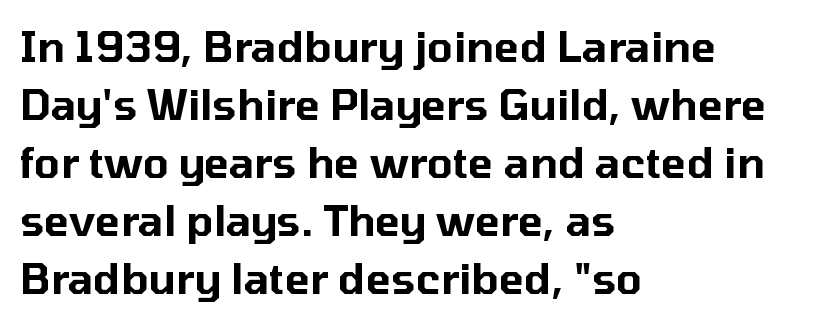
Q: Is the text italic (slanted)? A: No, it is upright.
Q: Is the typeface a serif or a sans-serif typeface? A: Sans-serif.
Q: Is the text underlined? A: No.
Q: How is the paragraph aligned? A: Left-aligned.
Q: Is the spacing between letters normal or unusually wide? A: Normal.
Q: Is the spacing between lines tight, normal or loose? A: Normal.
Q: Width (condensed, normal, or wide)? A: Normal.
Q: Stroke contrast? A: Low.
Q: x-height? A: Medium.
Q: Monospaced? A: No.
